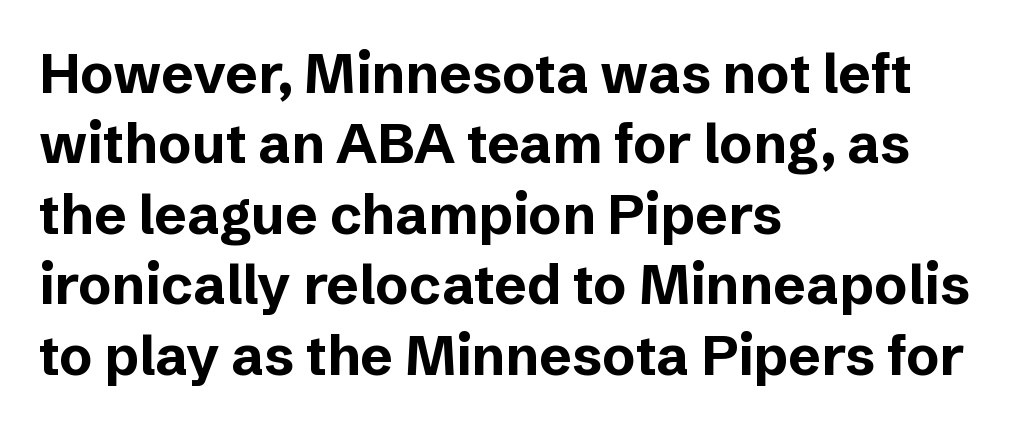
Q: Is the text bold? A: Yes.
Q: Is the text italic (slanted)? A: No, it is upright.
Q: Is the typeface a serif or a sans-serif typeface? A: Sans-serif.
Q: Is the text underlined? A: No.
Q: How is the paragraph aligned? A: Left-aligned.
Q: Is the spacing between letters normal or unusually wide? A: Normal.
Q: Is the spacing between lines tight, normal or loose? A: Normal.
Q: Width (condensed, normal, or wide)? A: Normal.
Q: Stroke contrast? A: Low.
Q: x-height? A: Medium.
Q: Monospaced? A: No.
